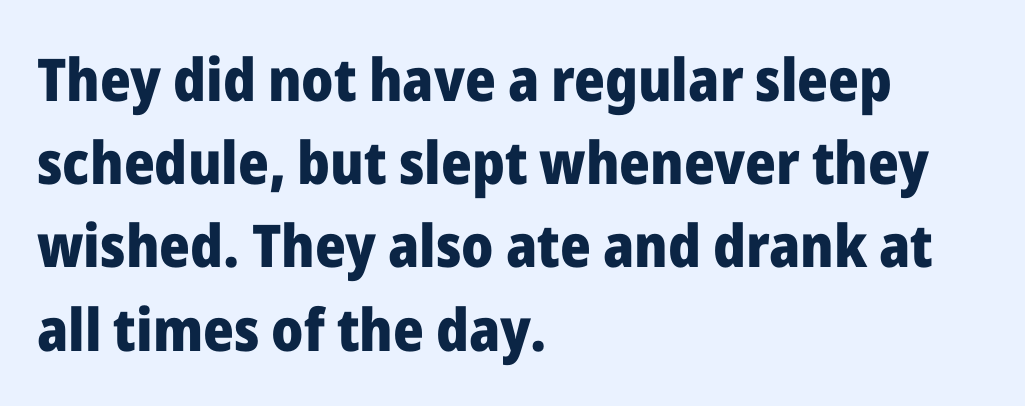
The image shows 59 px heavy sans-serif type, upright; set left-aligned, normal line spacing (1.41x), normal letter spacing, not underlined; low stroke contrast and a medium x-height.
